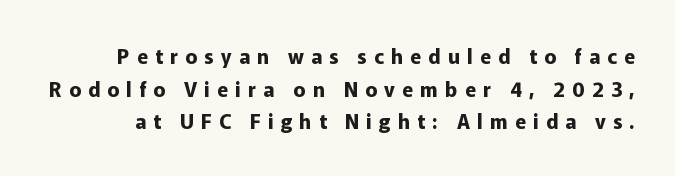
The characters look thick and weighty, a clear bold. Each new line begins a customary step beneath the previous one. The letters are spread apart with noticeably loose tracking. Unmarked baselines from the first word to the last. This sample uses an upright cut, with every glyph sitting square on the baseline.
